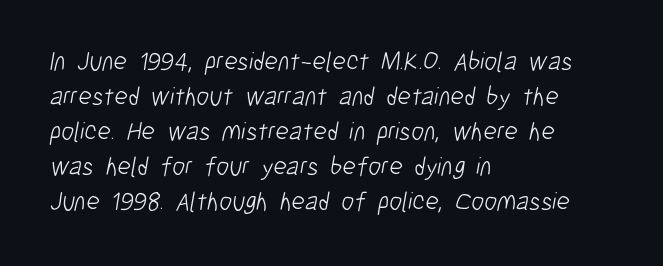
Q: Is the text bold? A: No.
Q: Is the text underlined? A: No.
Q: How is the paragraph aligned? A: Left-aligned.
Q: Is the spacing between letters normal or unusually wide? A: Normal.
Q: Is the spacing between lines tight, normal or loose? A: Normal.
